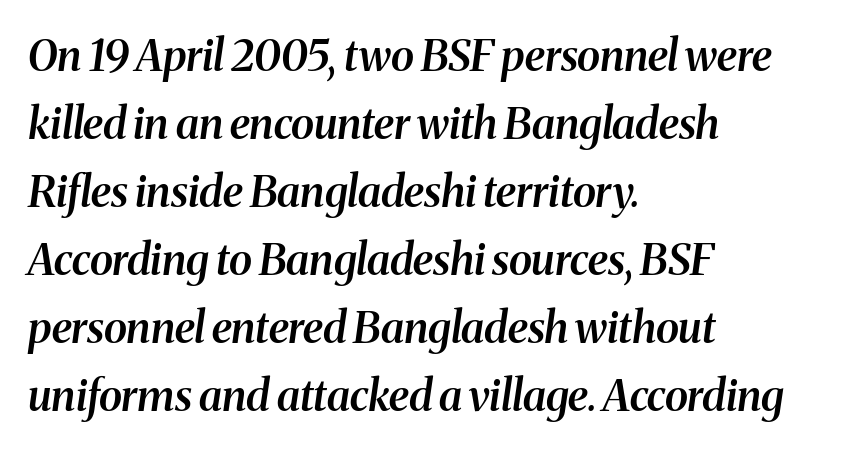
{"serif": "yes", "italic": "yes", "lean": "right", "slant_degrees": 8, "bold": "semi", "weight": "semibold", "width": "normal", "stroke_contrast": "medium", "x_height": "medium", "monospaced": "no", "underline": "no", "align": "left", "line_spacing": "normal", "line_spacing_ratio": 1.58, "letter_spacing": "normal", "letter_spacing_em": 0.0, "glyph_px": 43}
